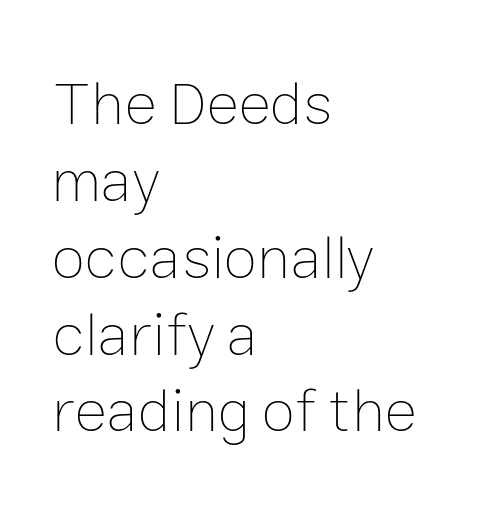
Proportional: the letters do not fall into vertical columns. Does extra space separate the letters? No, they use regular spacing. Does the copy run flush right? No — it runs flush left. In terms of leading, this rendering sits right in the middle.
